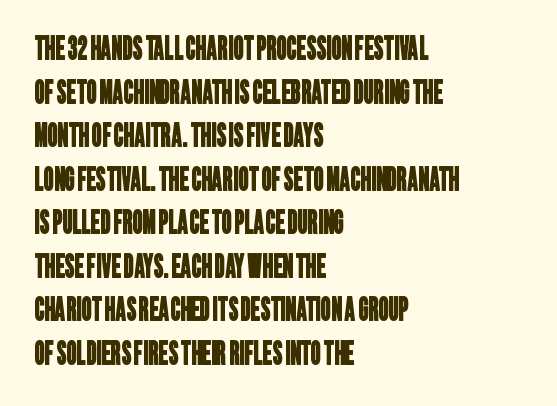
The image shows 32 px condensed sans-serif type; set left-aligned, normal line spacing (1.36x), normal letter spacing, not underlined; low stroke contrast and a large x-height.
